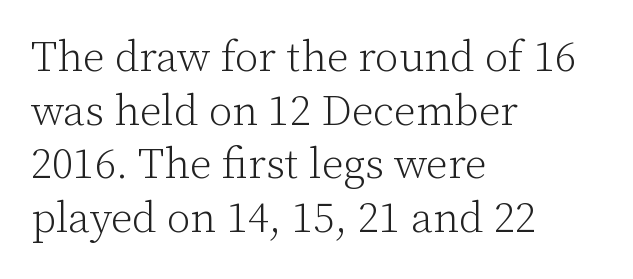
The image shows 43 px light serif type, upright; set left-aligned, normal line spacing (1.25x), normal letter spacing, not underlined; low stroke contrast and a medium x-height.
